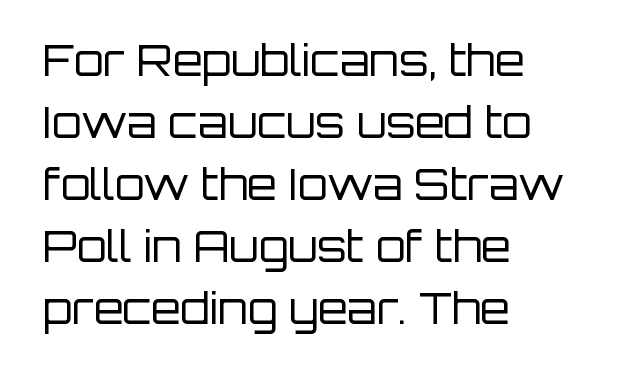
The image shows 43 px regular-weight sans-serif type, upright; set left-aligned, normal line spacing (1.44x), normal letter spacing, not underlined; low stroke contrast and a large x-height.
